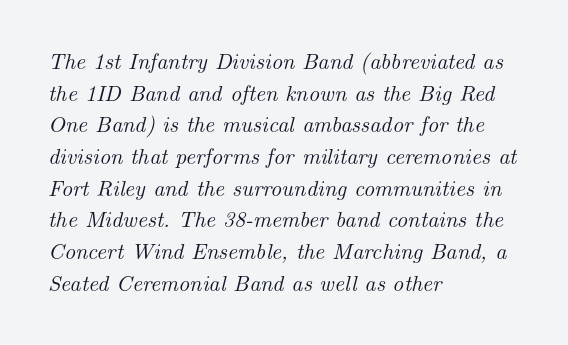
{"italic": "yes", "lean": "right", "slant_degrees": 14, "underline": "no", "align": "left", "line_spacing": "normal", "line_spacing_ratio": 1.44, "letter_spacing": "normal", "letter_spacing_em": 0.0, "glyph_px": 22}
